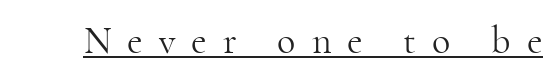
The image shows 38 px light serif type, upright; set unusually wide letter spacing (+0.42 em), underlined; high stroke contrast and a small x-height.
